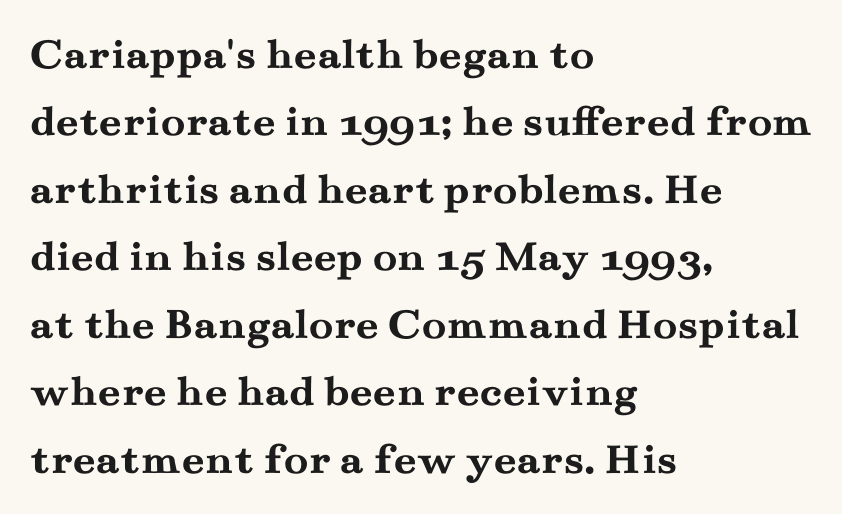
Q: Is the text bold? A: Yes.
Q: Is the text italic (slanted)? A: No, it is upright.
Q: Is the typeface a serif or a sans-serif typeface? A: Serif.
Q: Is the text underlined? A: No.
Q: How is the paragraph aligned? A: Left-aligned.
Q: Is the spacing between letters normal or unusually wide? A: Normal.
Q: Is the spacing between lines tight, normal or loose? A: Normal.
Q: Width (condensed, normal, or wide)? A: Wide.
Q: Stroke contrast? A: Medium.
Q: x-height? A: Small.
Q: Monospaced? A: No.
